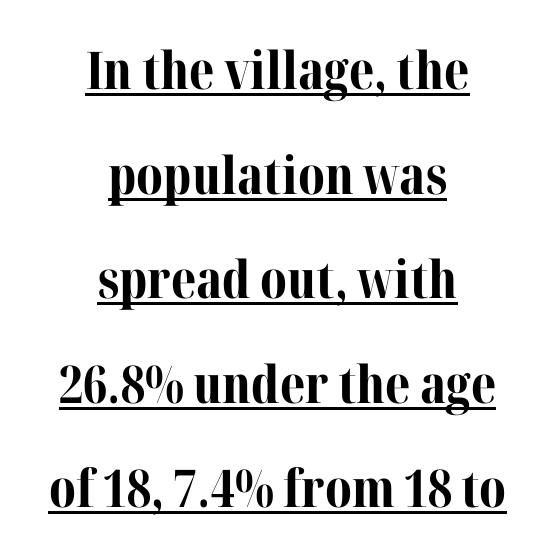
{"serif": "yes", "italic": "no", "bold": "yes", "weight": "bold", "width": "normal", "stroke_contrast": "medium", "x_height": "medium", "monospaced": "no", "underline": "yes", "align": "center", "line_spacing": "loose", "line_spacing_ratio": 2.01, "letter_spacing": "normal", "letter_spacing_em": 0.0, "glyph_px": 52}
